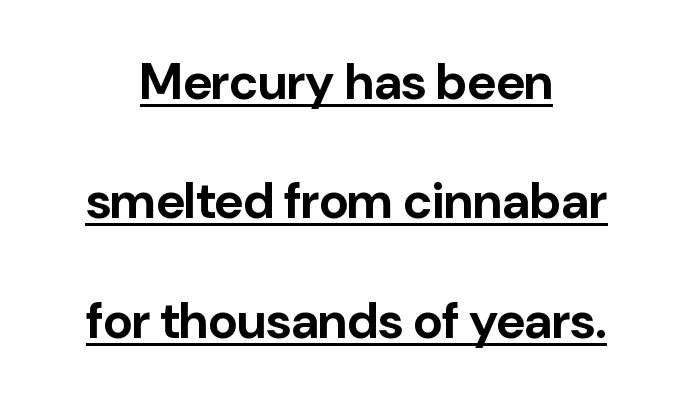
Q: Is the text bold? A: Yes.
Q: Is the text italic (slanted)? A: No, it is upright.
Q: Is the typeface a serif or a sans-serif typeface? A: Sans-serif.
Q: Is the text underlined? A: Yes.
Q: How is the paragraph aligned? A: Centered.
Q: Is the spacing between letters normal or unusually wide? A: Normal.
Q: Is the spacing between lines tight, normal or loose? A: Loose.
Q: Width (condensed, normal, or wide)? A: Normal.
Q: Stroke contrast? A: Low.
Q: x-height? A: Medium.
Q: Monospaced? A: No.
